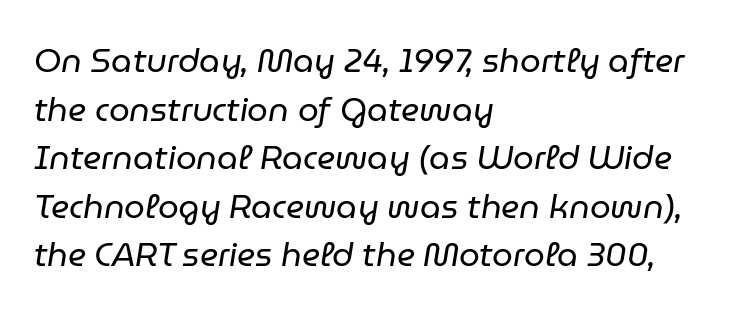
Q: Is the text bold? A: No.
Q: Is the text italic (slanted)? A: Yes, it leans right by about 9 degrees.
Q: Is the text underlined? A: No.
Q: How is the paragraph aligned? A: Left-aligned.
Q: Is the spacing between letters normal or unusually wide? A: Normal.
Q: Is the spacing between lines tight, normal or loose? A: Normal.
Q: Width (condensed, normal, or wide)? A: Normal.
Q: Stroke contrast? A: Low.
Q: x-height? A: Medium.
Q: Monospaced? A: No.
